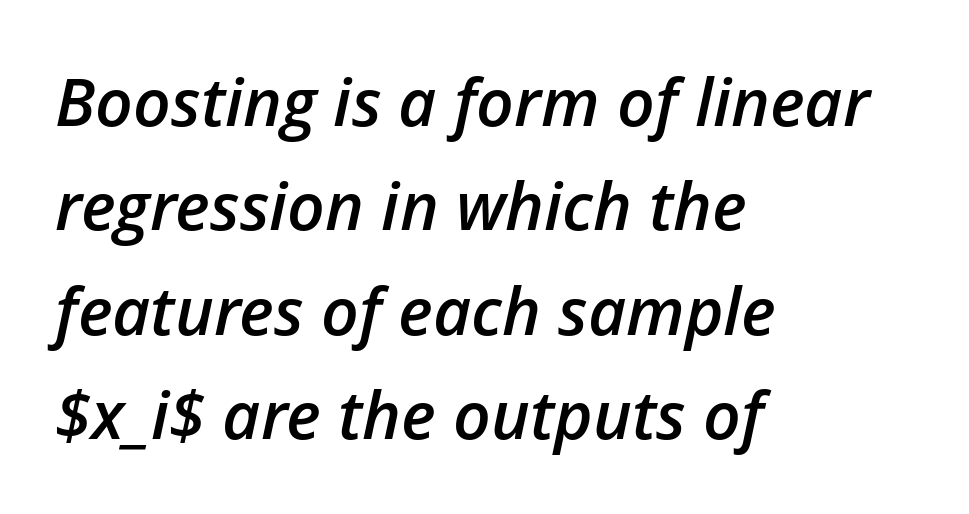
The rendering applies a slant to the glyphs. Alignment: flush left. Honestly, the letter spacing is just normal — you wouldn't notice it. Each letter keeps its own natural width here, so spacing adapts to shape.
